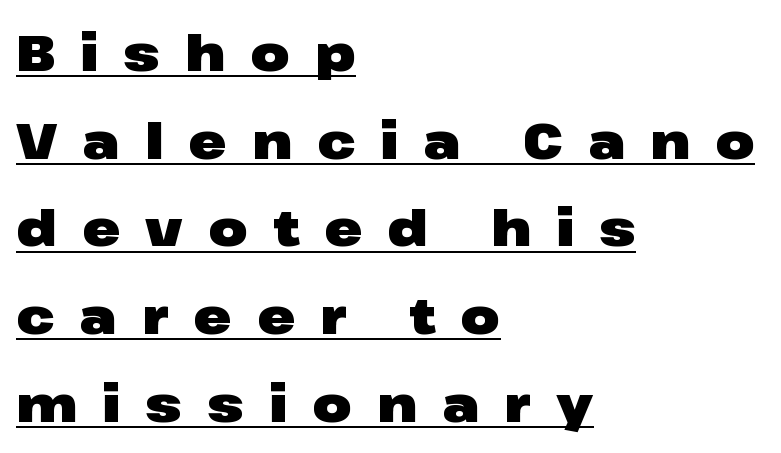
The image shows 51 px heavy, wide sans-serif type, upright; set left-aligned, line spacing 1.72x, unusually wide letter spacing (+0.49 em), underlined; low stroke contrast and a medium x-height.
